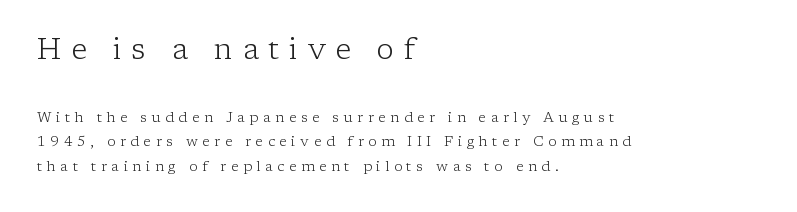
{"serif": "yes", "italic": "no", "bold": "no", "weight": "light", "width": "normal", "stroke_contrast": "low", "x_height": "medium", "monospaced": "no", "underline": "no", "align": "left", "line_spacing_ratio": 1.75, "letter_spacing": "wide", "letter_spacing_em": 0.33, "larger_block": "first", "size_ratio": 2.07, "glyph_px": 29}
